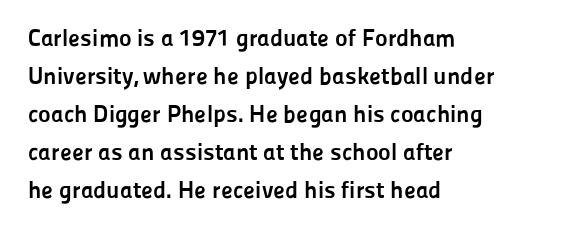
The space between consecutive lines is moderate. Alignment: flush left. The passage shown is not underscored anywhere. The type is set solid horizontally, with unmodified tracking. The characters look thick and weighty, a clear bold. Unlike italic type, these characters show no tilt at all.
